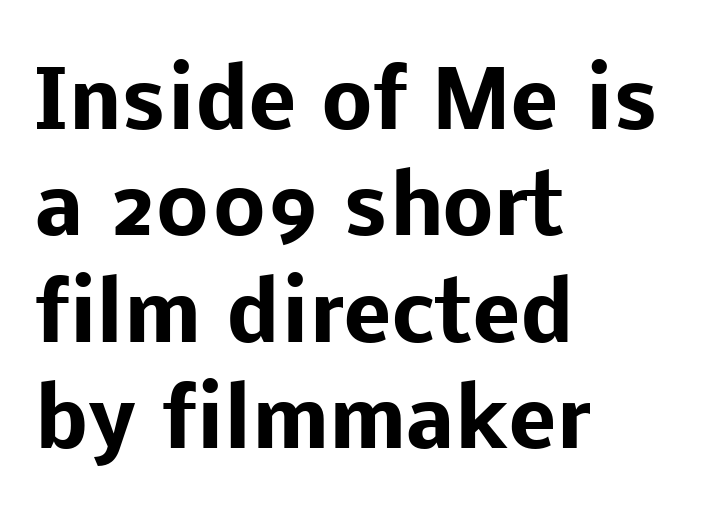
The image shows 80 px heavy sans-serif type, upright; set left-aligned, normal line spacing (1.33x), normal letter spacing, not underlined; low stroke contrast and a medium x-height.
